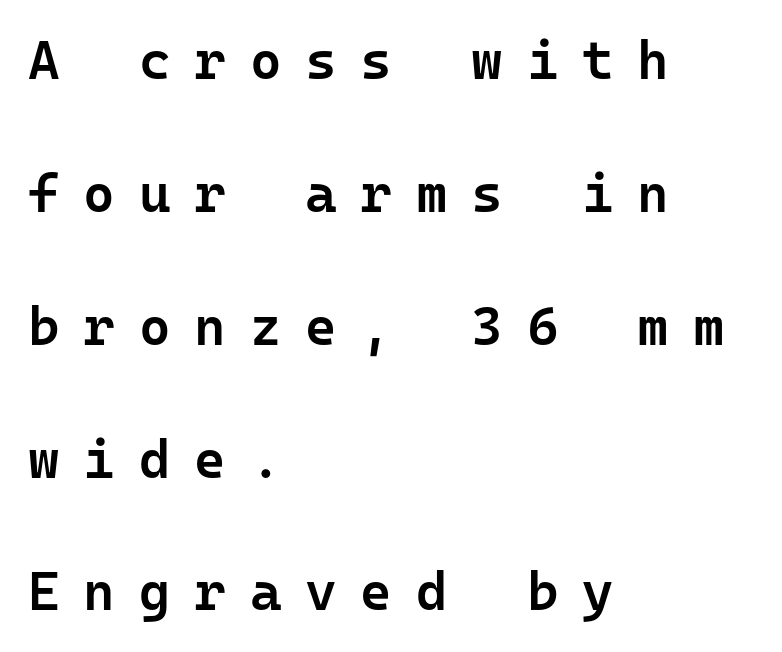
The rendering uses typewriter-style spacing with identical character cells. Rows of type keep a wide berth in the vertical direction. Does the copy run flush right? No — it runs flush left. Only glyphs here, with clear space below each row.
